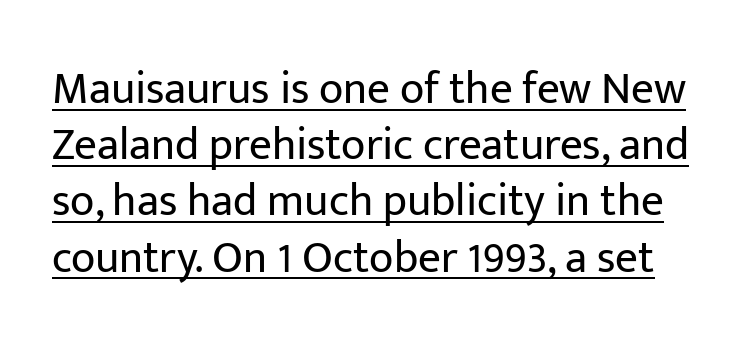
The image shows 45 px regular-weight sans-serif type, upright; set normal line spacing (1.25x), normal letter spacing, underlined; low stroke contrast and a medium x-height.
